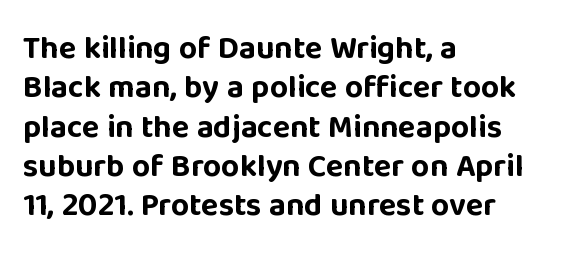
{"serif": "no", "italic": "no", "bold": "yes", "weight": "bold", "width": "normal", "stroke_contrast": "low", "x_height": "large", "monospaced": "no", "underline": "no", "align": "left", "line_spacing_ratio": 1.23, "letter_spacing": "normal", "letter_spacing_em": 0.0, "glyph_px": 32}
